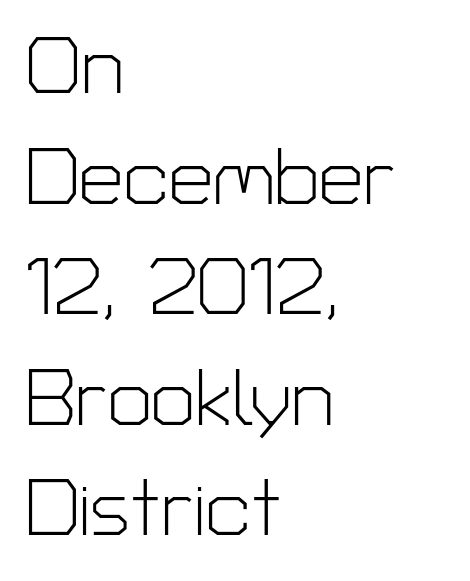
{"serif": "no", "italic": "no", "bold": "no", "weight": "light", "width": "normal", "stroke_contrast": "low", "x_height": "medium", "monospaced": "no", "underline": "no", "align": "left", "line_spacing": "normal", "line_spacing_ratio": 1.4, "letter_spacing": "normal", "letter_spacing_em": 0.0, "glyph_px": 79}
